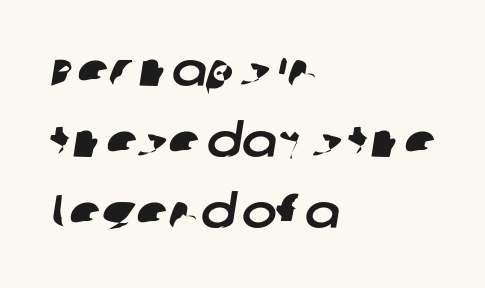
Q: Is the typeface a serif or a sans-serif typeface? A: Sans-serif.
Q: Is the text underlined? A: No.
Q: How is the paragraph aligned? A: Left-aligned.
Q: Is the spacing between letters normal or unusually wide? A: Normal.
Q: Is the spacing between lines tight, normal or loose? A: Normal.
Q: Width (condensed, normal, or wide)? A: Normal.
Q: Stroke contrast? A: Low.
Q: x-height? A: Large.
Q: Monospaced? A: No.
